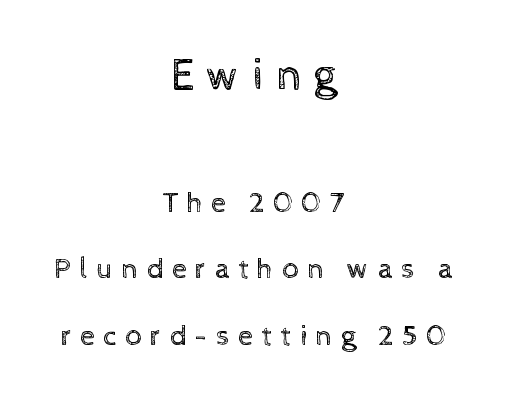
A student would notice the top passage is typeset larger than what follows. In terms of posture, this sample is upright. The tracking jumps out immediately: characters are airy and widely separated. Horizontally, the lines are justified to the midpoint only. The passage shown is typed in a proportional face where columns would drift.
